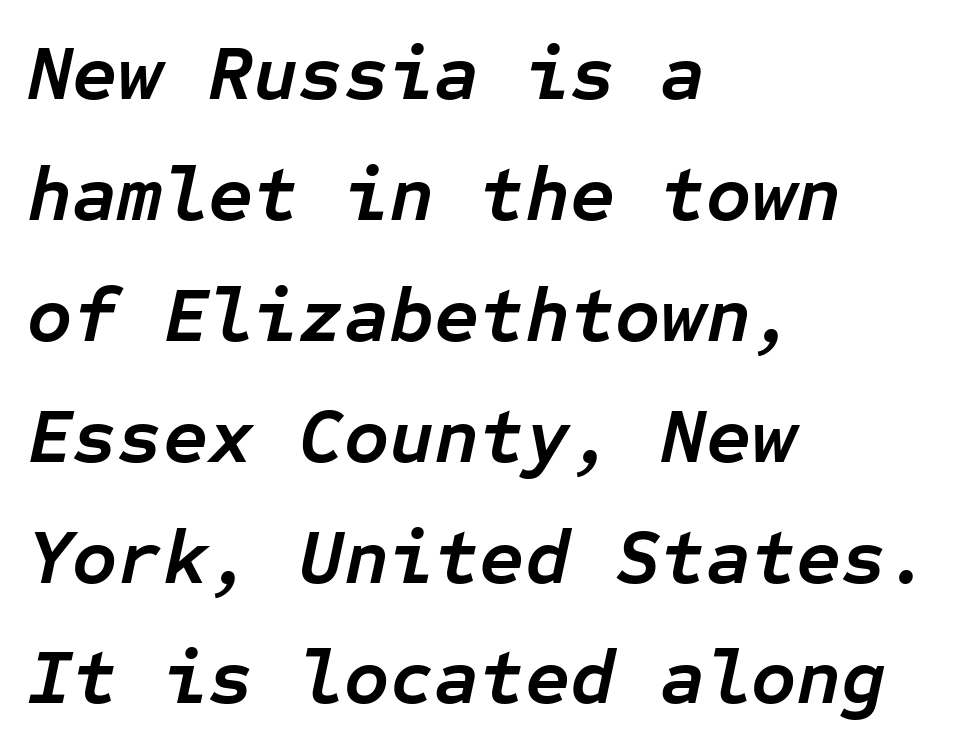
{"italic": "yes", "lean": "right", "slant_degrees": 12, "bold": "yes", "weight": "semibold", "width": "normal", "stroke_contrast": "low", "x_height": "medium", "monospaced": "yes", "underline": "no", "align": "left", "line_spacing": "normal", "line_spacing_ratio": 1.55, "letter_spacing": "normal", "letter_spacing_em": 0.0, "glyph_px": 78}
